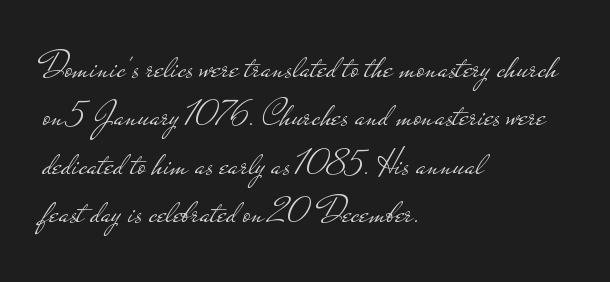
The typeface has the unassuming heft of standard copy or less. Interline gaps are of average width in this sample. The passage shown is typed in a proportional face where columns would drift. The passage shown is not underscored anywhere.
